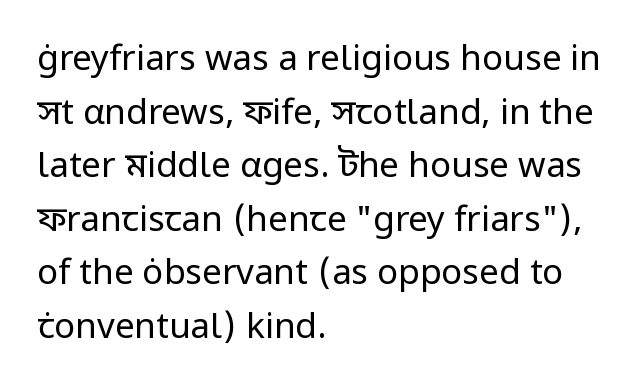
The image shows 35 px regular-weight sans-serif type, upright; set left-aligned, normal line spacing (1.53x), normal letter spacing, not underlined; low stroke contrast and a medium x-height.
